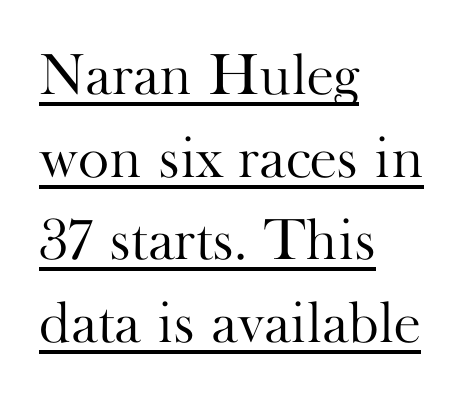
Q: Is the text bold? A: No.
Q: Is the text italic (slanted)? A: No, it is upright.
Q: Is the typeface a serif or a sans-serif typeface? A: Serif.
Q: Is the text underlined? A: Yes.
Q: How is the paragraph aligned? A: Left-aligned.
Q: Is the spacing between letters normal or unusually wide? A: Normal.
Q: Is the spacing between lines tight, normal or loose? A: Normal.
Q: Width (condensed, normal, or wide)? A: Normal.
Q: Stroke contrast? A: High.
Q: x-height? A: Small.
Q: Monospaced? A: No.
